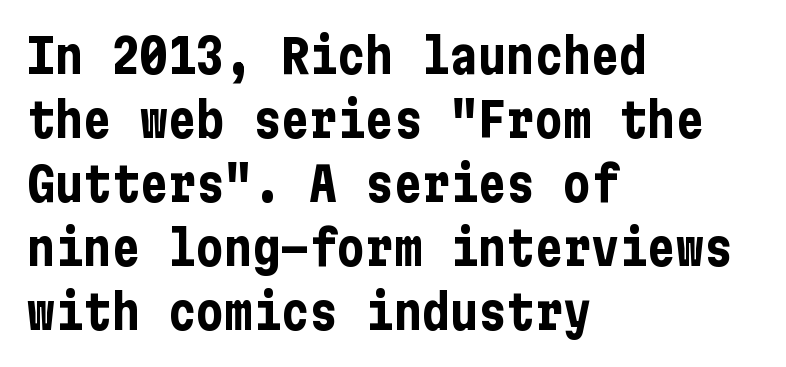
The image shows 47 px bold, condensed sans-serif type, upright; set left-aligned, normal line spacing (1.36x), normal letter spacing, not underlined; low stroke contrast and a medium x-height.
